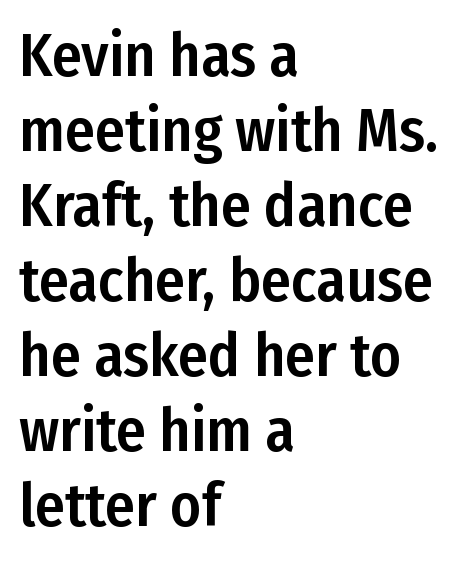
Q: Is the text italic (slanted)? A: No, it is upright.
Q: Is the typeface a serif or a sans-serif typeface? A: Sans-serif.
Q: Is the text underlined? A: No.
Q: How is the paragraph aligned? A: Left-aligned.
Q: Is the spacing between letters normal or unusually wide? A: Normal.
Q: Is the spacing between lines tight, normal or loose? A: Normal.
Q: Width (condensed, normal, or wide)? A: Condensed.
Q: Stroke contrast? A: Low.
Q: x-height? A: Medium.
Q: Monospaced? A: No.
